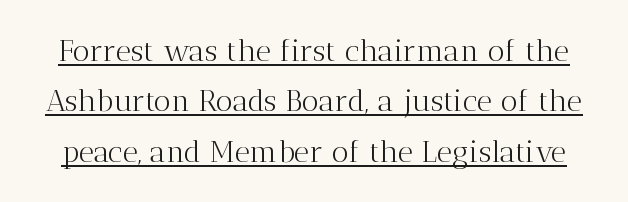
Q: Is the text bold? A: No.
Q: Is the text italic (slanted)? A: No, it is upright.
Q: Is the typeface a serif or a sans-serif typeface? A: Serif.
Q: Is the text underlined? A: Yes.
Q: Is the spacing between letters normal or unusually wide? A: Normal.
Q: Is the spacing between lines tight, normal or loose? A: Normal.
Q: Width (condensed, normal, or wide)? A: Normal.
Q: Stroke contrast? A: Medium.
Q: x-height? A: Medium.
Q: Monospaced? A: No.
